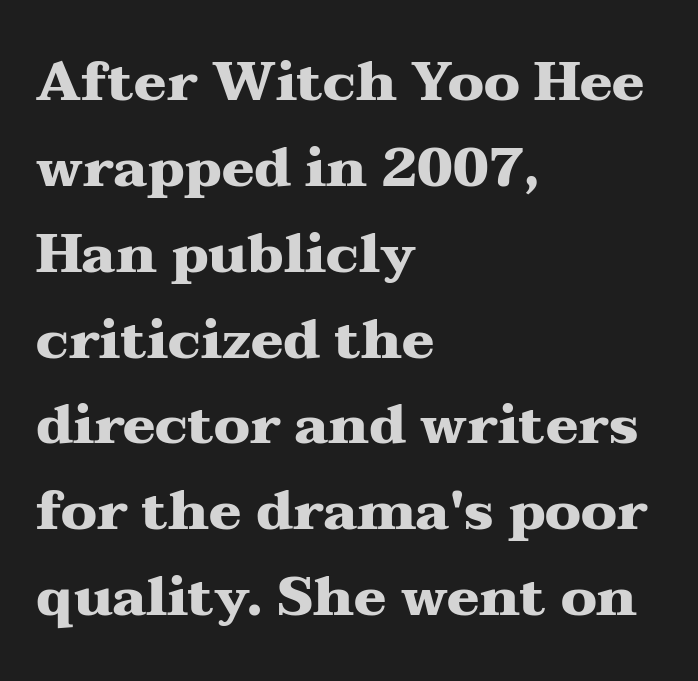
The image shows 54 px heavy, wide serif type, upright; set left-aligned, normal line spacing (1.59x), normal letter spacing, not underlined; medium stroke contrast and a medium x-height.
